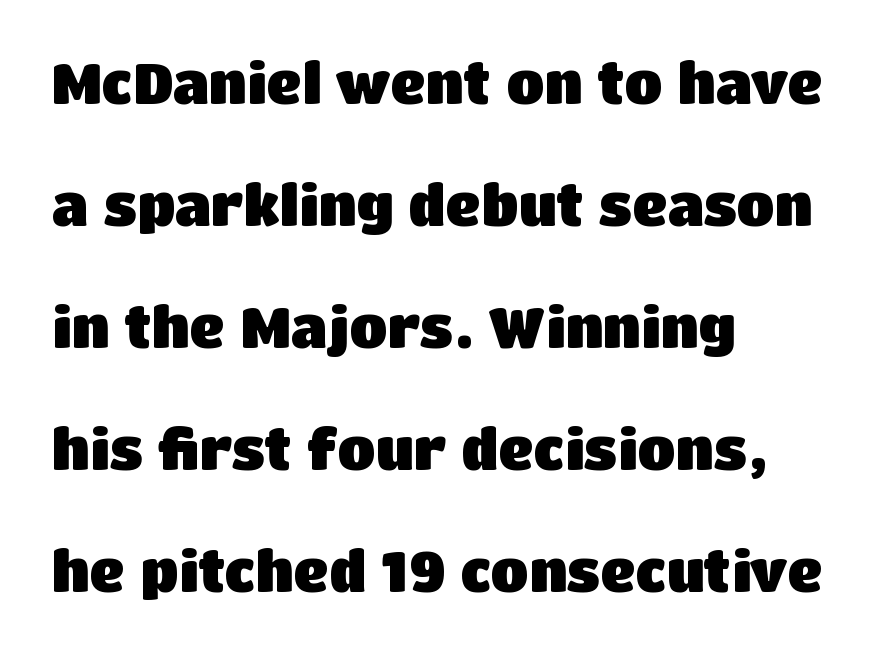
{"serif": "no", "italic": "no", "bold": "yes", "weight": "heavy", "width": "normal", "stroke_contrast": "low", "x_height": "large", "monospaced": "no", "underline": "no", "align": "left", "line_spacing": "loose", "line_spacing_ratio": 2.22, "letter_spacing": "normal", "letter_spacing_em": 0.0, "glyph_px": 55}
